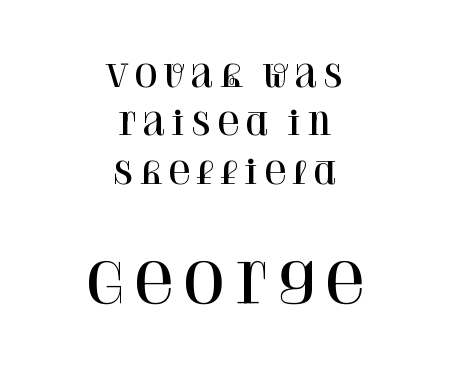
Just letters on the line, the space beneath them empty. Visually, the bottom section dominates because its glyphs are scaled up. Compared with a flush-left layout, this one balances lines on the center instead. Is this a fixed-width face? No — the glyphs have proportional, varying widths. Posture: upright roman.
